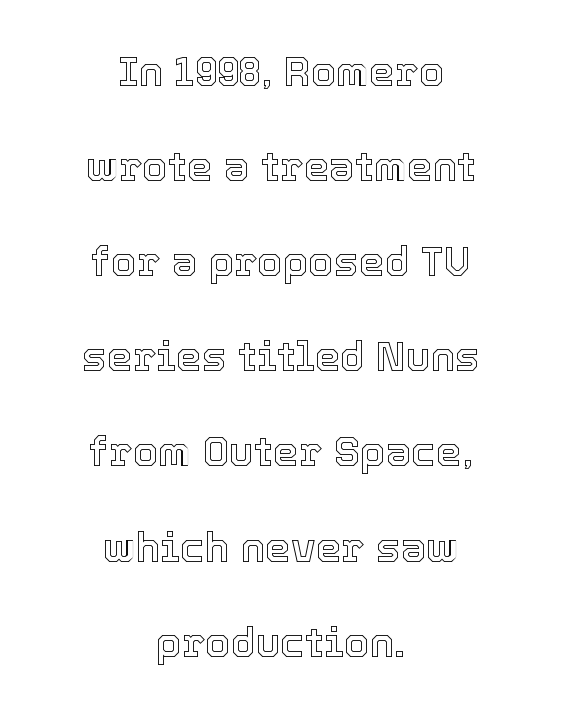
Q: Is the text italic (slanted)? A: No, it is upright.
Q: Is the text underlined? A: No.
Q: How is the paragraph aligned? A: Centered.
Q: Is the spacing between letters normal or unusually wide? A: Normal.
Q: Is the spacing between lines tight, normal or loose? A: Loose.
Q: Width (condensed, normal, or wide)? A: Normal.
Q: x-height? A: Medium.
Q: Monospaced? A: No.
